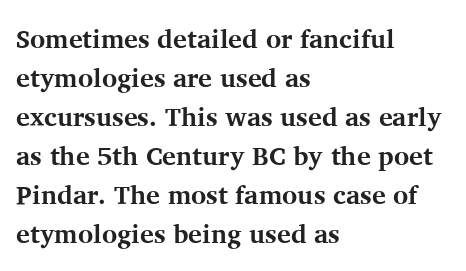
Successive baselines arrive at the customary interval. Nope, not italic — everything's standing straight. Stroke thickness is high; the sample reads as a true bold. Line starts are locked; line ends wander. Clear beneath every line of the passage. The line texture is even and compact thanks to regular tracking.
